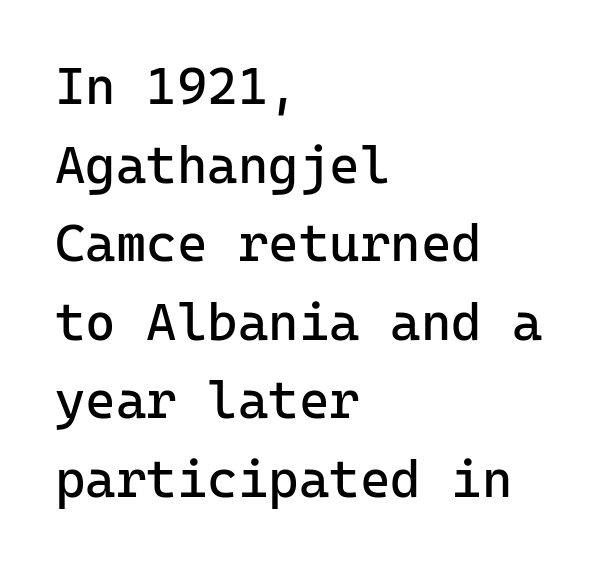
{"serif": "no", "italic": "no", "bold": "no", "weight": "regular", "width": "normal", "stroke_contrast": "low", "x_height": "medium", "monospaced": "yes", "underline": "no", "align": "left", "line_spacing": "normal", "line_spacing_ratio": 1.51, "letter_spacing": "normal", "letter_spacing_em": 0.0, "glyph_px": 52}
